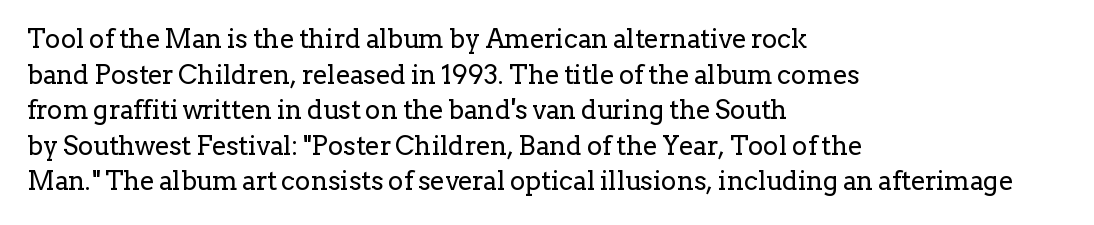
{"italic": "no", "bold": "no", "underline": "no", "align": "left", "line_spacing": "normal", "line_spacing_ratio": 1.37, "letter_spacing": "normal", "letter_spacing_em": 0.0, "glyph_px": 26}
